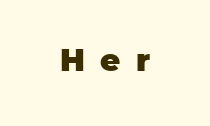
{"serif": "no", "italic": "no", "bold": "yes", "weight": "heavy", "width": "normal", "stroke_contrast": "low", "x_height": "large", "monospaced": "no", "underline": "no", "letter_spacing": "wide", "letter_spacing_em": 0.49, "glyph_px": 31}
